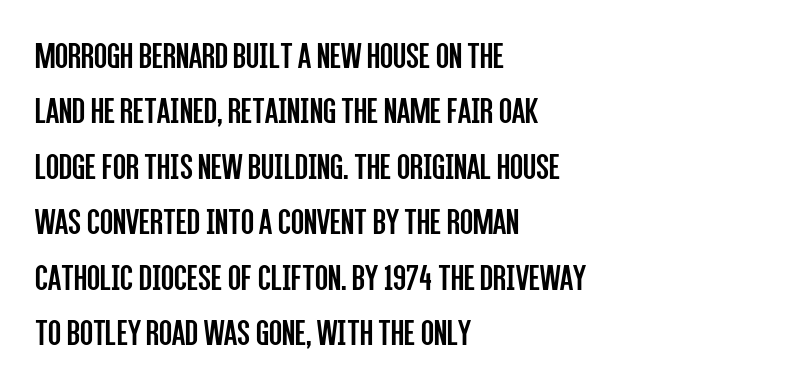
Q: Is the text bold? A: No.
Q: Is the text italic (slanted)? A: No, it is upright.
Q: Is the typeface a serif or a sans-serif typeface? A: Sans-serif.
Q: Is the text underlined? A: No.
Q: How is the paragraph aligned? A: Left-aligned.
Q: Is the spacing between letters normal or unusually wide? A: Normal.
Q: Is the spacing between lines tight, normal or loose? A: Normal.
Q: Width (condensed, normal, or wide)? A: Condensed.
Q: Stroke contrast? A: Low.
Q: x-height? A: Large.
Q: Monospaced? A: No.
